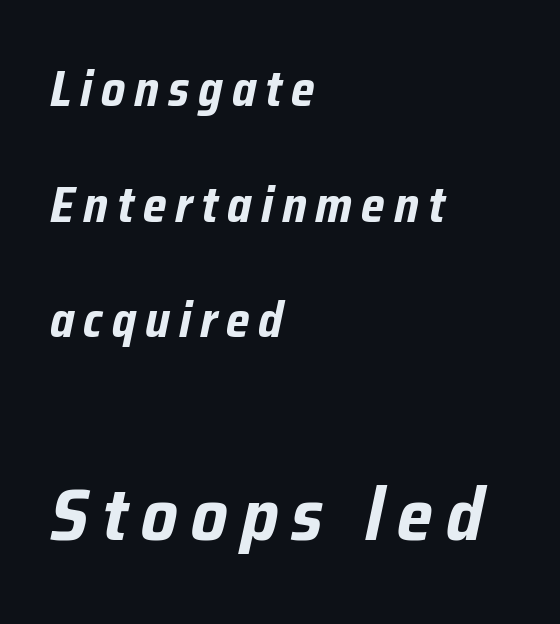
The image shows 74 px bold, condensed type, italic (leaning right); set left-aligned, loose line spacing (2.36x), not underlined; the second (bottom) block is 1.51x larger; low stroke contrast and a medium x-height.
